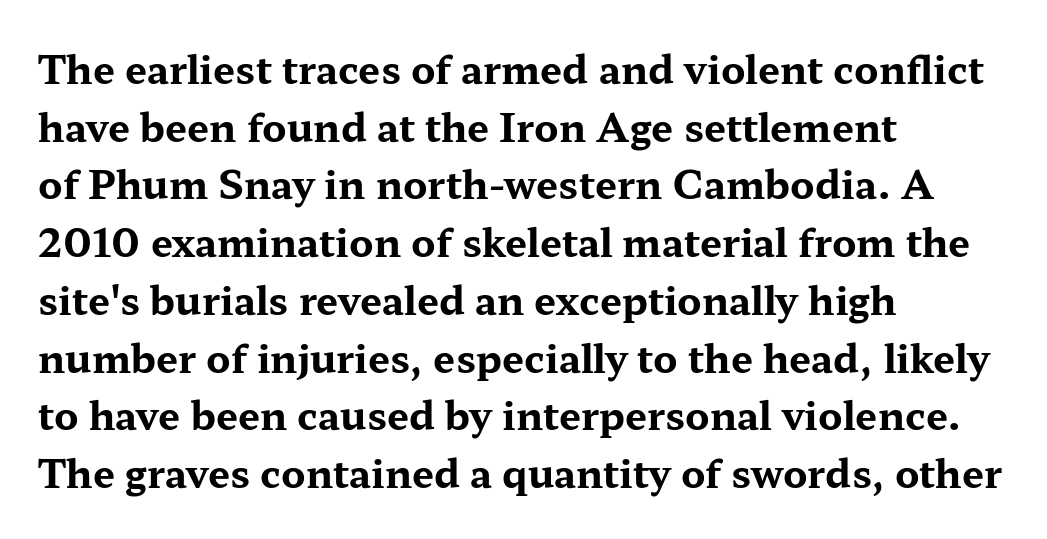
{"serif": "yes", "italic": "no", "bold": "yes", "weight": "bold", "width": "wide", "stroke_contrast": "medium", "x_height": "medium", "monospaced": "no", "underline": "no", "align": "left", "line_spacing": "normal", "line_spacing_ratio": 1.48, "letter_spacing": "normal", "letter_spacing_em": 0.0, "glyph_px": 39}
